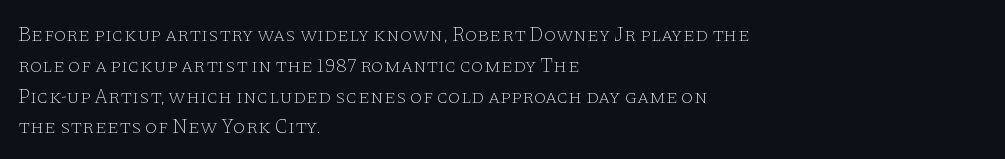
Unmarked baselines from the first word to the last. Between one letter and the next there's only the usual sliver of space. Left-aligned paragraph, ragged on the right. Compared with typical paragraphs, the rows here are spaced about the same. It's the straight-up-and-down kind of type.
